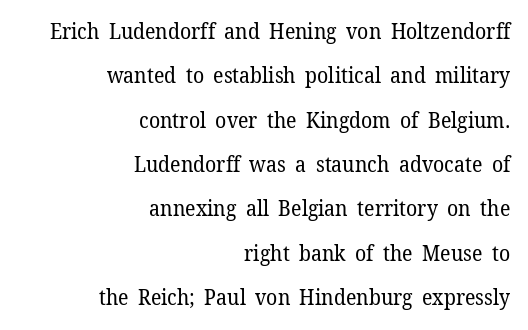
{"italic": "no", "bold": "no", "underline": "no", "align": "right", "line_spacing": "loose", "line_spacing_ratio": 2.11, "letter_spacing": "normal", "letter_spacing_em": 0.0, "glyph_px": 21}
